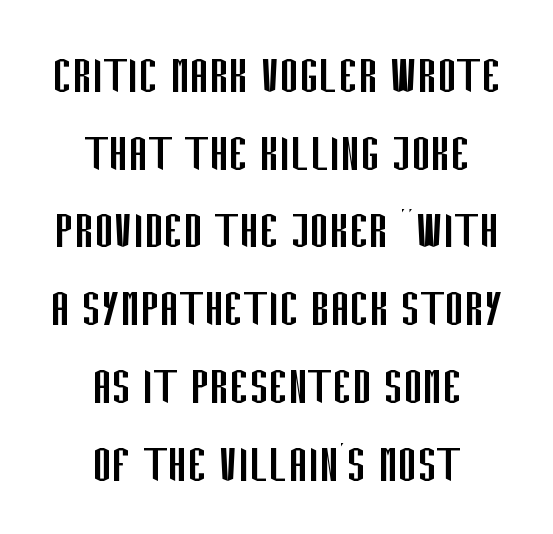
Observe the ordinary spacing: letters are neighbours, not strangers. Observe the absence of serifs on each vertical stroke in this sample. Underlining? Definitely not there. The space between consecutive lines is moderate.
